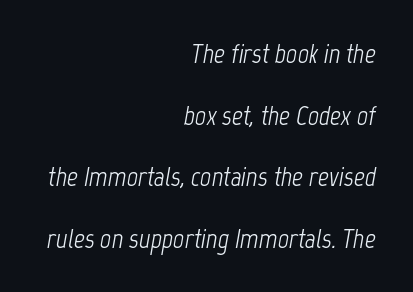
{"italic": "yes", "lean": "right", "slant_degrees": 12, "bold": "no", "underline": "no", "align": "right", "line_spacing": "loose", "line_spacing_ratio": 2.28, "letter_spacing": "normal", "letter_spacing_em": 0.0, "glyph_px": 27}
